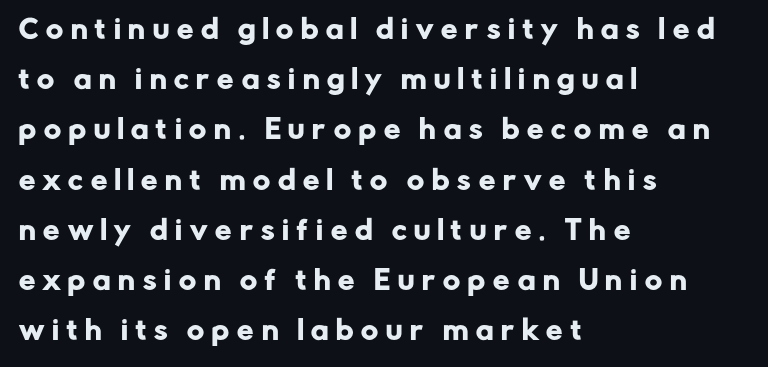
Q: Is the text italic (slanted)? A: No, it is upright.
Q: Is the text underlined? A: No.
Q: How is the paragraph aligned? A: Left-aligned.
Q: Is the spacing between letters normal or unusually wide? A: Unusually wide.
Q: Is the spacing between lines tight, normal or loose? A: Loose.
